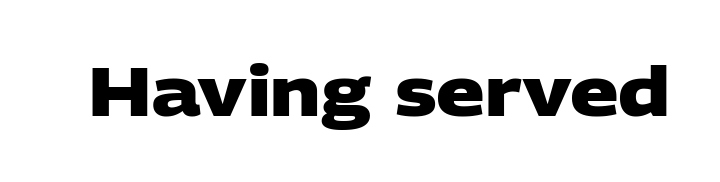
{"serif": "no", "bold": "yes", "weight": "heavy", "width": "wide", "stroke_contrast": "low", "x_height": "large", "monospaced": "no", "underline": "no", "letter_spacing": "normal", "letter_spacing_em": 0.0, "glyph_px": 68}
